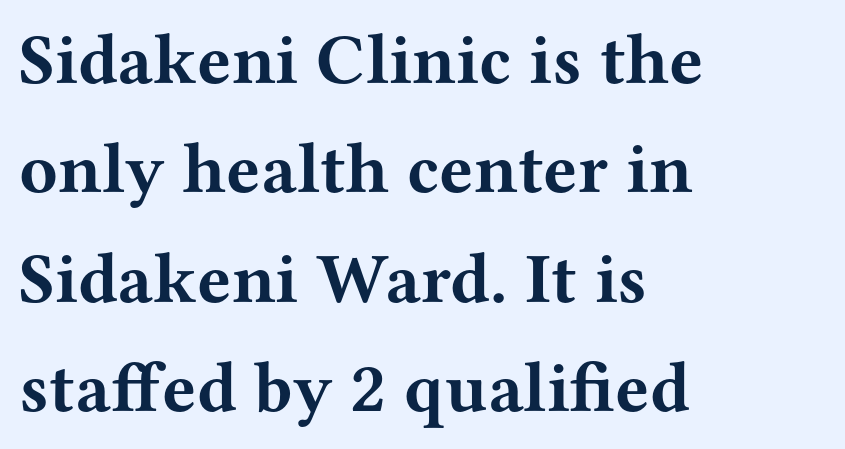
Q: Is the text bold? A: Yes.
Q: Is the text italic (slanted)? A: No, it is upright.
Q: Is the typeface a serif or a sans-serif typeface? A: Serif.
Q: Is the text underlined? A: No.
Q: How is the paragraph aligned? A: Left-aligned.
Q: Is the spacing between letters normal or unusually wide? A: Normal.
Q: Is the spacing between lines tight, normal or loose? A: Normal.
Q: Width (condensed, normal, or wide)? A: Wide.
Q: Stroke contrast? A: Medium.
Q: x-height? A: Medium.
Q: Monospaced? A: No.
